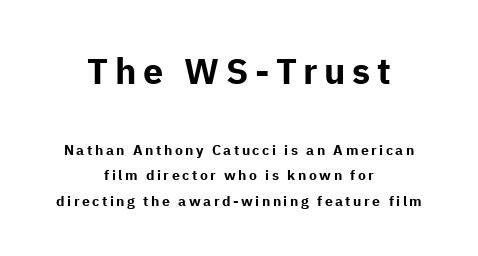
The image shows 36 px bold sans-serif type, upright; set centered, line spacing 1.83x, not underlined; the first (top) block is 2.57x larger; low stroke contrast and a medium x-height.
